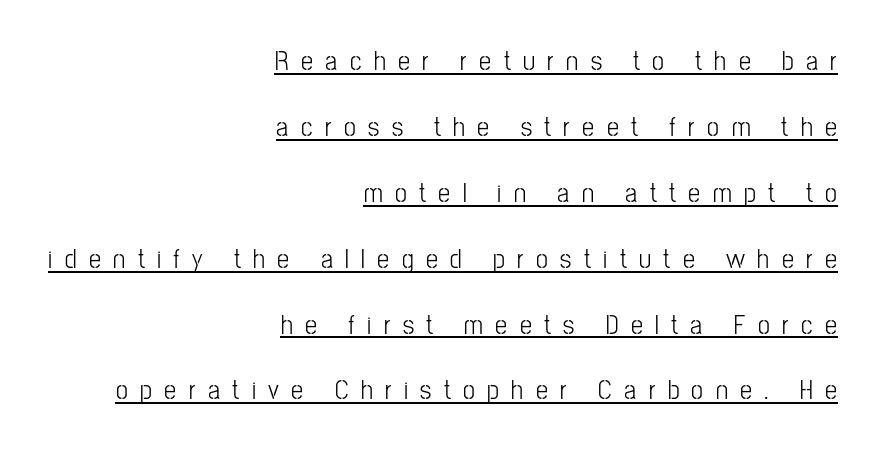
A great deal of white space separates one row of letters from the next. The lines are quadded right. The rendered words wear a rule along their underside. Notice how the stems are strictly vertical — no italics here. Counters stay open thanks to moderate or lighter strokes. Letter spacing: wide.
